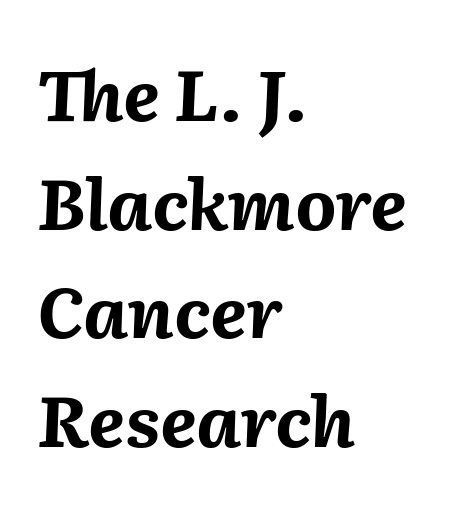
{"italic": "yes", "lean": "right", "slant_degrees": 2, "bold": "yes", "weight": "bold", "width": "normal", "stroke_contrast": "medium", "x_height": "medium", "monospaced": "no", "underline": "no", "align": "left", "line_spacing": "normal", "line_spacing_ratio": 1.53, "letter_spacing": "normal", "letter_spacing_em": 0.0, "glyph_px": 71}
